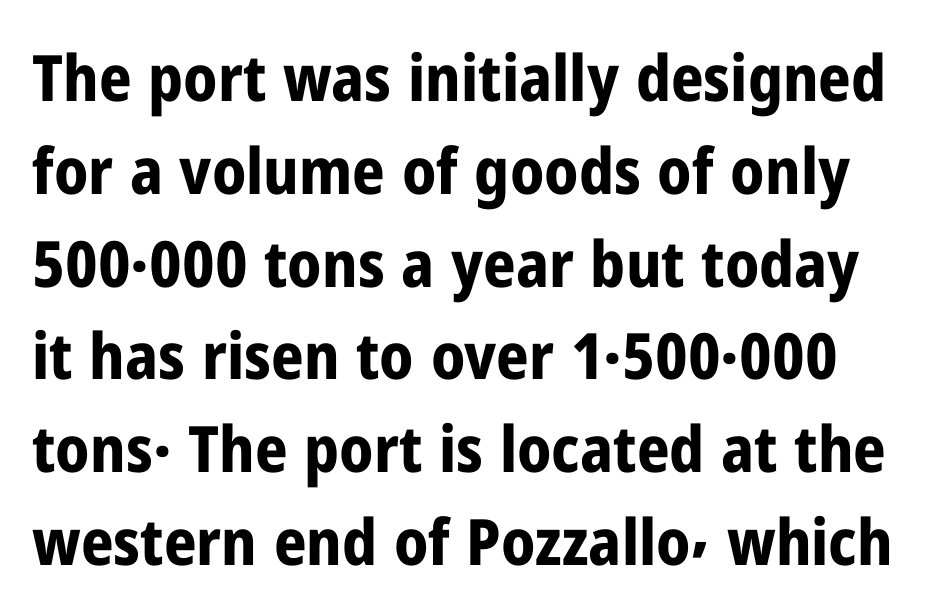
{"serif": "no", "italic": "no", "bold": "yes", "weight": "bold", "width": "condensed", "stroke_contrast": "low", "x_height": "medium", "monospaced": "no", "underline": "no", "line_spacing": "normal", "line_spacing_ratio": 1.45, "letter_spacing": "normal", "letter_spacing_em": 0.0, "glyph_px": 64}
